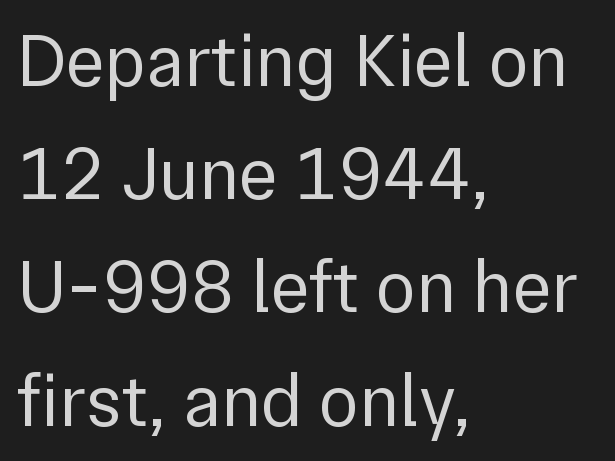
A sans-serif font was chosen for this passage. Line beginnings align vertically; line endings do not. Every stem runs plumb, perpendicular to the baseline. You could not count columns in this text — the font is proportionally spaced.
